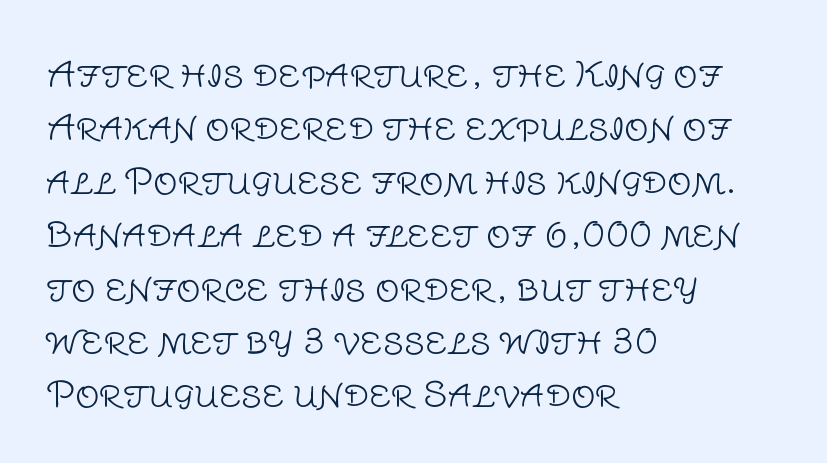
The image shows 34 px light sans-serif type; set left-aligned, normal line spacing (1.57x), normal letter spacing, not underlined; low stroke contrast and a large x-height.
